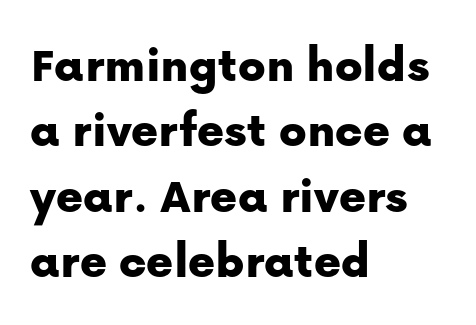
The image shows 51 px sans-serif type, upright; set left-aligned, normal line spacing (1.28x), normal letter spacing, not underlined; low stroke contrast and a medium x-height.
